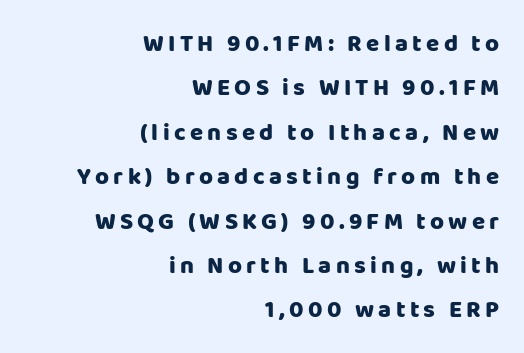
Q: Is the text bold? A: Yes.
Q: Is the text italic (slanted)? A: No, it is upright.
Q: Is the text underlined? A: No.
Q: How is the paragraph aligned? A: Right-aligned.
